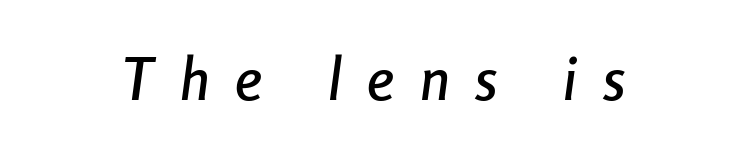
Note the varied advance widths — an 'i' is clearly narrower than an 'm'. The space beneath each line is pristine and unruled. Substantial extra tracking has been applied to these lines. The axis of the letterforms is tilted away from vertical.
